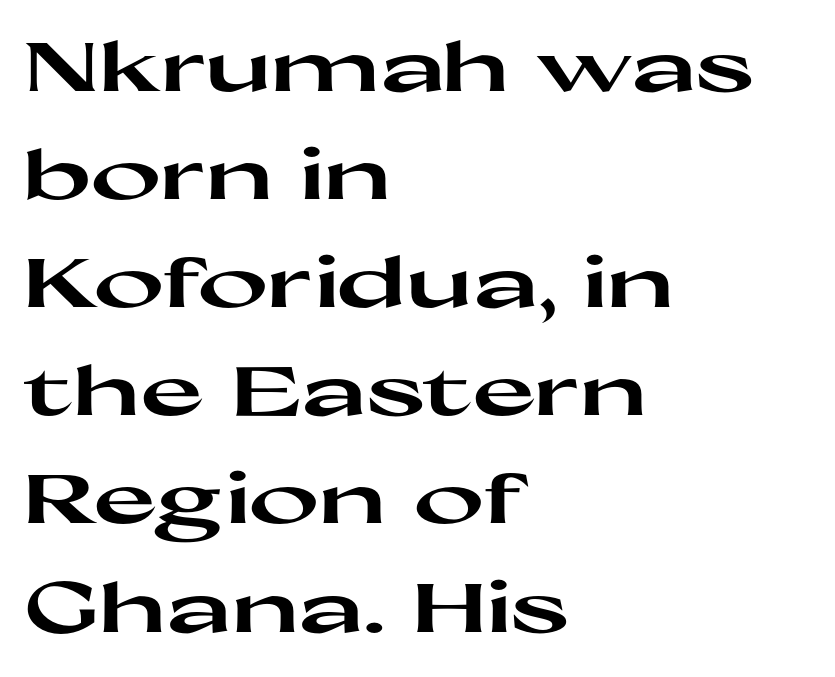
{"serif": "no", "italic": "no", "bold": "yes", "weight": "heavy", "width": "wide", "stroke_contrast": "high", "x_height": "medium", "monospaced": "no", "underline": "no", "align": "left", "line_spacing": "normal", "line_spacing_ratio": 1.59, "letter_spacing": "normal", "letter_spacing_em": 0.0, "glyph_px": 68}
